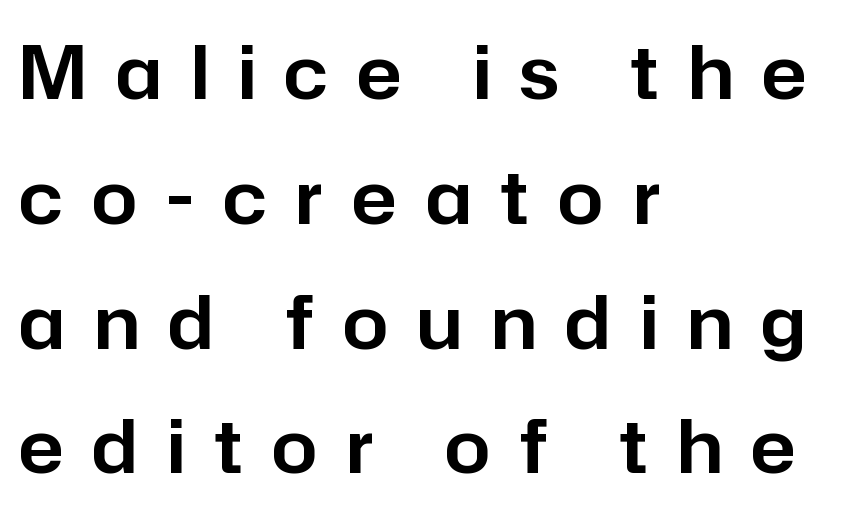
Q: Is the text italic (slanted)? A: No, it is upright.
Q: Is the typeface a serif or a sans-serif typeface? A: Sans-serif.
Q: Is the text underlined? A: No.
Q: How is the paragraph aligned? A: Left-aligned.
Q: Is the spacing between letters normal or unusually wide? A: Unusually wide.
Q: Width (condensed, normal, or wide)? A: Normal.
Q: Stroke contrast? A: Low.
Q: x-height? A: Medium.
Q: Monospaced? A: No.
